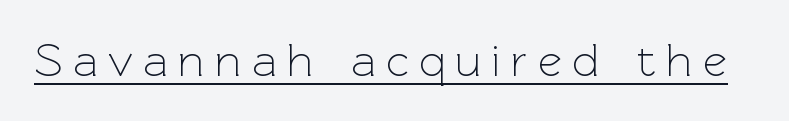
Q: Is the text bold? A: No.
Q: Is the text italic (slanted)? A: No, it is upright.
Q: Is the typeface a serif or a sans-serif typeface? A: Sans-serif.
Q: Is the text underlined? A: Yes.
Q: Is the spacing between letters normal or unusually wide? A: Unusually wide.
Q: Width (condensed, normal, or wide)? A: Normal.
Q: x-height? A: Medium.
Q: Monospaced? A: No.
